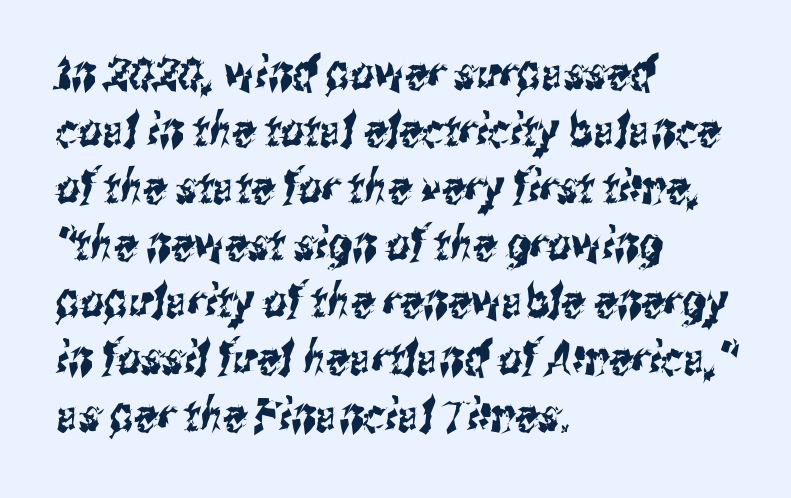
The image shows 46 px condensed sans-serif type; set left-aligned, line spacing 1.24x, normal letter spacing, not underlined; medium stroke contrast and a medium x-height.
